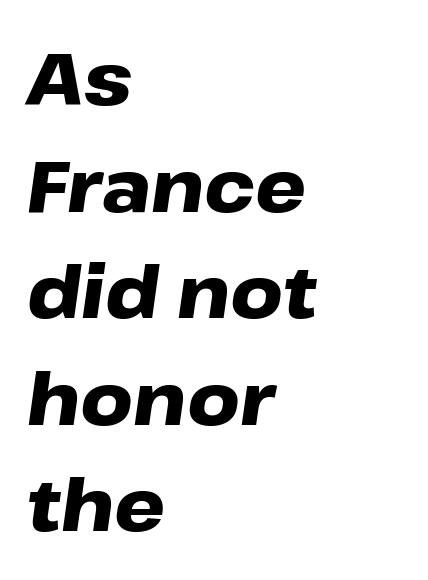
{"italic": "yes", "lean": "right", "slant_degrees": 8, "bold": "yes", "weight": "heavy", "width": "wide", "stroke_contrast": "low", "x_height": "medium", "monospaced": "no", "underline": "no", "align": "left", "line_spacing": "normal", "line_spacing_ratio": 1.48, "letter_spacing": "normal", "letter_spacing_em": 0.0, "glyph_px": 72}
